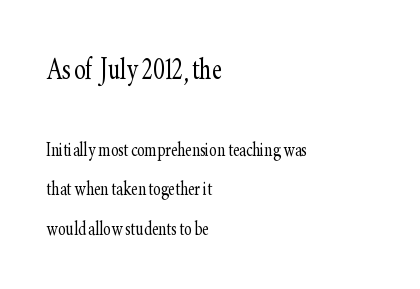
The font sits on the lighter half of the weight spectrum, regular included. The font's upright variant was chosen for this text. The zone under the glyphs is completely vacant. Stroke terminals: seriffed. Caption: standard tracking, unaltered. This rendering uses left alignment, leaving the right contour irregular.
